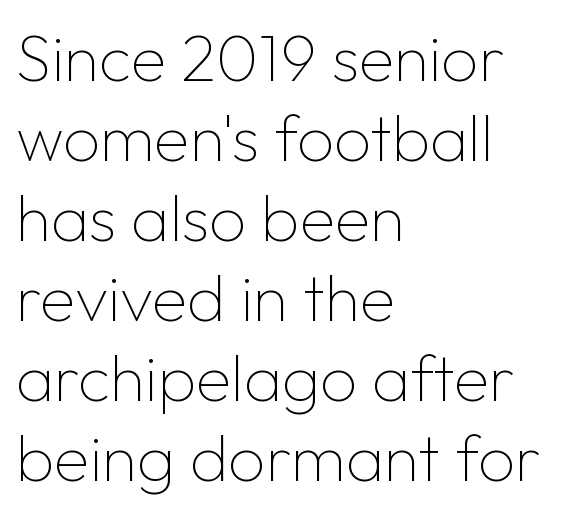
Q: Is the text bold? A: No.
Q: Is the text italic (slanted)? A: No, it is upright.
Q: Is the typeface a serif or a sans-serif typeface? A: Sans-serif.
Q: Is the text underlined? A: No.
Q: How is the paragraph aligned? A: Left-aligned.
Q: Is the spacing between letters normal or unusually wide? A: Normal.
Q: Width (condensed, normal, or wide)? A: Normal.
Q: Stroke contrast? A: Low.
Q: x-height? A: Medium.
Q: Monospaced? A: No.
